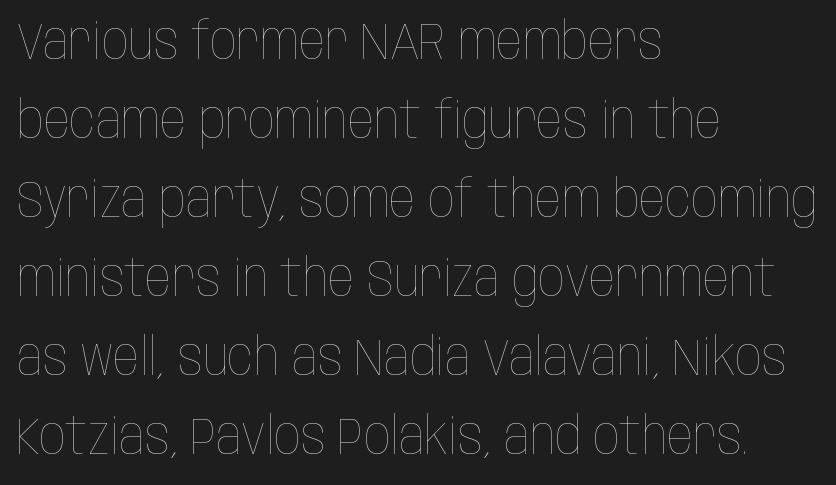
Q: Is the text bold? A: No.
Q: Is the text italic (slanted)? A: No, it is upright.
Q: Is the text underlined? A: No.
Q: How is the paragraph aligned? A: Left-aligned.
Q: Is the spacing between letters normal or unusually wide? A: Normal.
Q: Is the spacing between lines tight, normal or loose? A: Normal.
Q: Width (condensed, normal, or wide)? A: Condensed.
Q: Stroke contrast? A: Low.
Q: x-height? A: Large.
Q: Monospaced? A: No.
